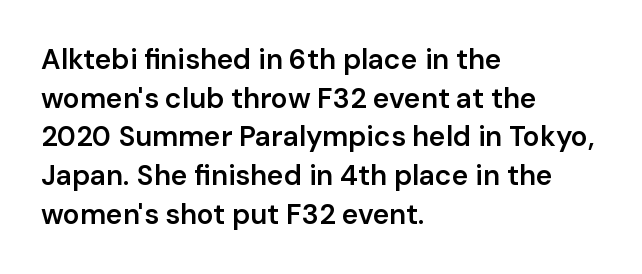
The image shows 28 px semibold sans-serif type, upright; set left-aligned, normal line spacing (1.38x), normal letter spacing, not underlined; low stroke contrast and a medium x-height.
